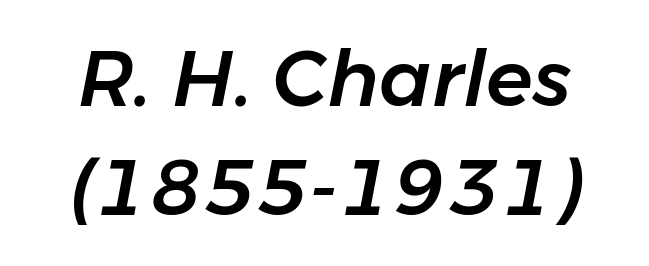
The designer left line spacing at the default. Varying glyph widths throughout — classic text-font behaviour. Look at the tracking — it's just the regular setting, nothing added. These lines were composed using italics. Anything drawn beneath the words? Only blank space.
